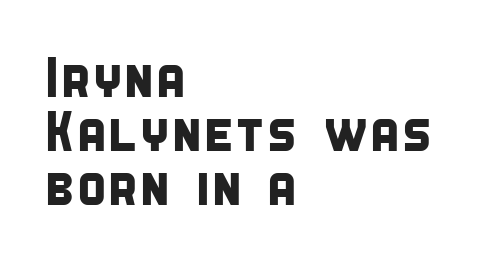
Q: Is the typeface a serif or a sans-serif typeface? A: Sans-serif.
Q: Is the text underlined? A: No.
Q: How is the paragraph aligned? A: Left-aligned.
Q: Is the spacing between letters normal or unusually wide? A: Normal.
Q: Is the spacing between lines tight, normal or loose? A: Tight.
Q: Width (condensed, normal, or wide)? A: Condensed.
Q: Stroke contrast? A: Low.
Q: x-height? A: Large.
Q: Monospaced? A: No.
